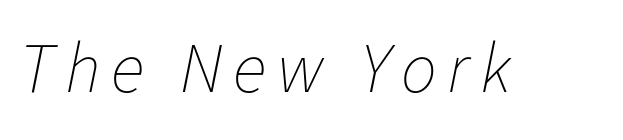
You can tell it's italic because the verticals aren't actually vertical. Is this a fixed-width face? No — the glyphs have proportional, varying widths. The weight tops out at a normal text grade. Glance below the letters and you will spot only blank space.
